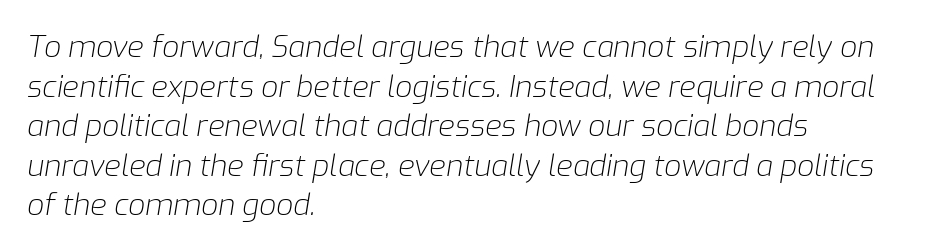
Q: Is the text bold? A: No.
Q: Is the text italic (slanted)? A: Yes, it leans right by about 9 degrees.
Q: Is the text underlined? A: No.
Q: How is the paragraph aligned? A: Left-aligned.
Q: Is the spacing between letters normal or unusually wide? A: Normal.
Q: Is the spacing between lines tight, normal or loose? A: Normal.
Q: Width (condensed, normal, or wide)? A: Normal.
Q: Stroke contrast? A: Low.
Q: x-height? A: Medium.
Q: Monospaced? A: No.
